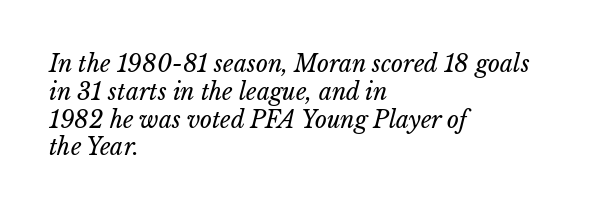
Q: Is the text bold? A: No.
Q: Is the text italic (slanted)? A: Yes, it leans right by about 15 degrees.
Q: Is the text underlined? A: No.
Q: How is the paragraph aligned? A: Left-aligned.
Q: Is the spacing between letters normal or unusually wide? A: Normal.
